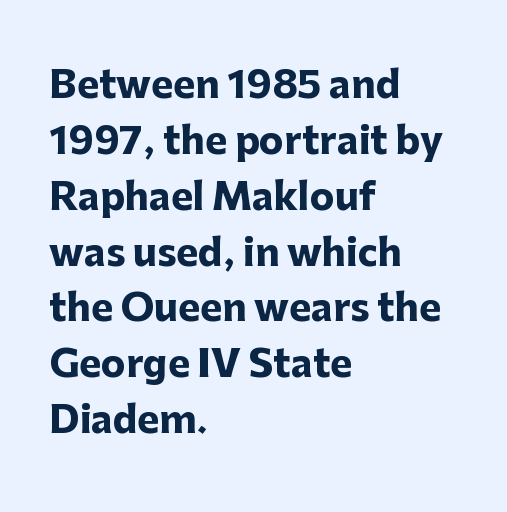
The image shows 37 px heavy sans-serif type, upright; set left-aligned, normal line spacing (1.51x), normal letter spacing, not underlined; low stroke contrast and a medium x-height.
